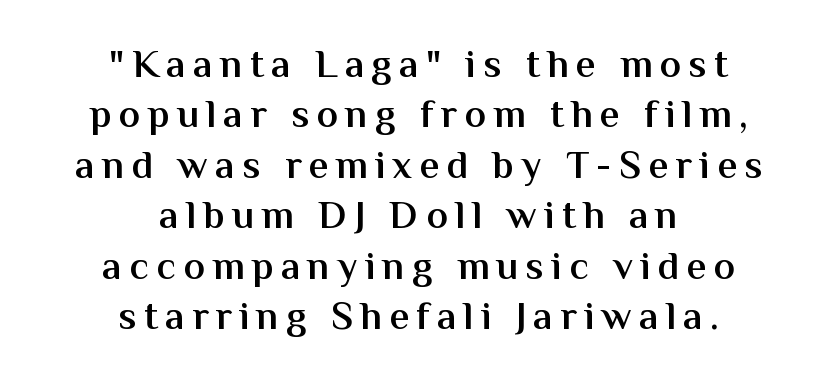
The image shows 40 px semibold sans-serif type, upright; set centered, normal line spacing (1.26x), not underlined; medium stroke contrast and a medium x-height.
